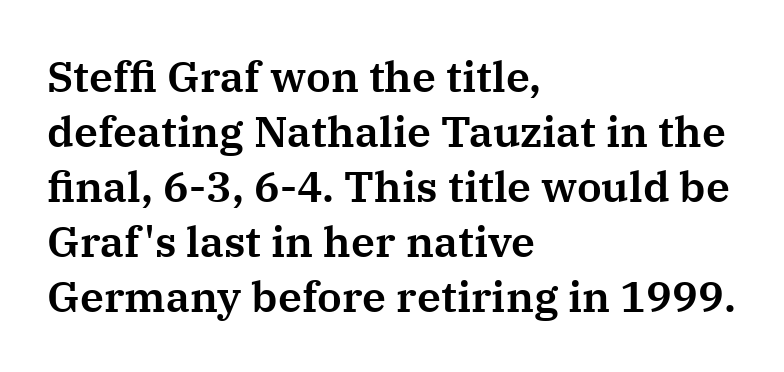
The image shows 43 px serif type, upright; set left-aligned, normal line spacing (1.28x), normal letter spacing, not underlined; medium stroke contrast and a medium x-height.
